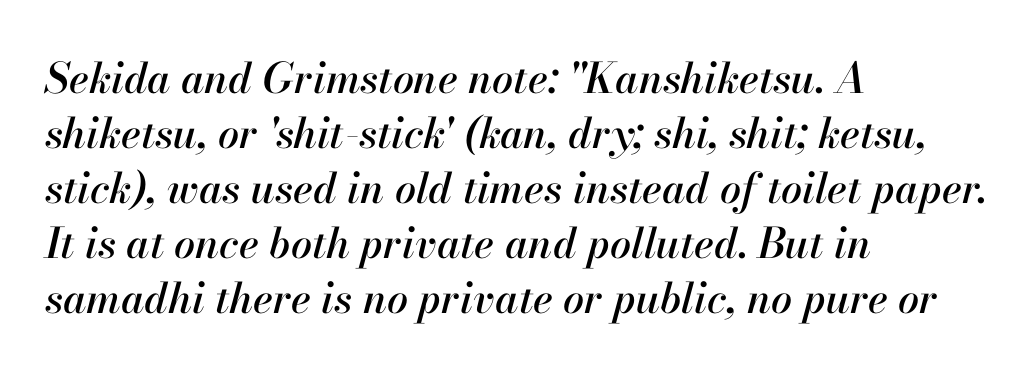
Looks like regular typesetting: each glyph gets only the width it needs. Whoever set this chose a conventional vertical rhythm. The words here are not underlined. A student would call this left alignment; a typographer would say flush left, rag right. Inter-character spacing is left at the font's built-in metrics. Italic: yes, the glyphs are oblique.
